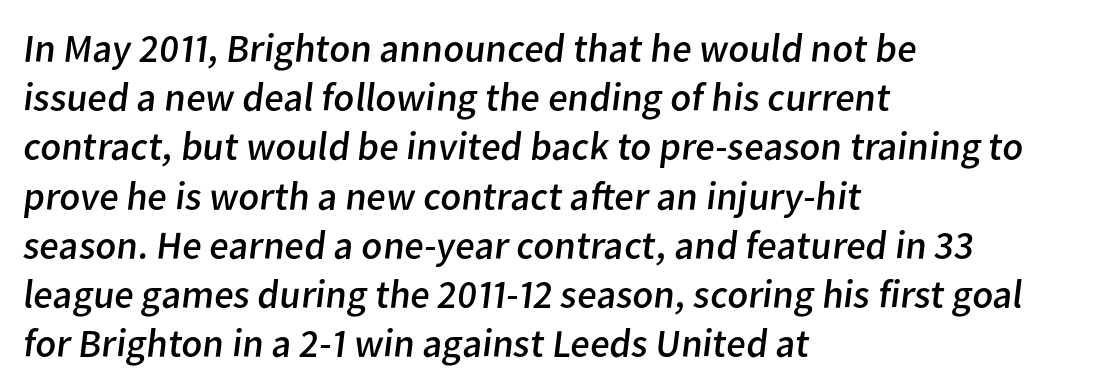
The image shows 40 px regular-weight sans-serif type; set left-aligned, line spacing 1.23x, normal letter spacing, not underlined; low stroke contrast and a medium x-height.
